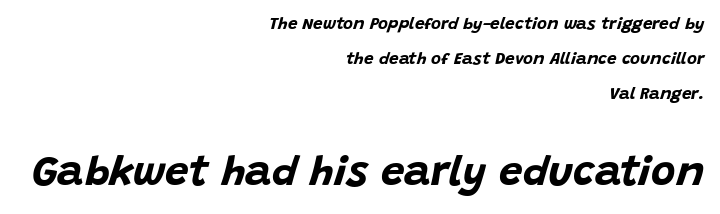
{"italic": "yes", "lean": "right", "slant_degrees": 15, "bold": "yes", "weight": "bold", "width": "normal", "stroke_contrast": "low", "x_height": "large", "monospaced": "no", "underline": "no", "align": "right", "line_spacing": "loose", "line_spacing_ratio": 2.05, "letter_spacing": "normal", "letter_spacing_em": 0.0, "larger_block": "second", "size_ratio": 2.47, "glyph_px": 42}
